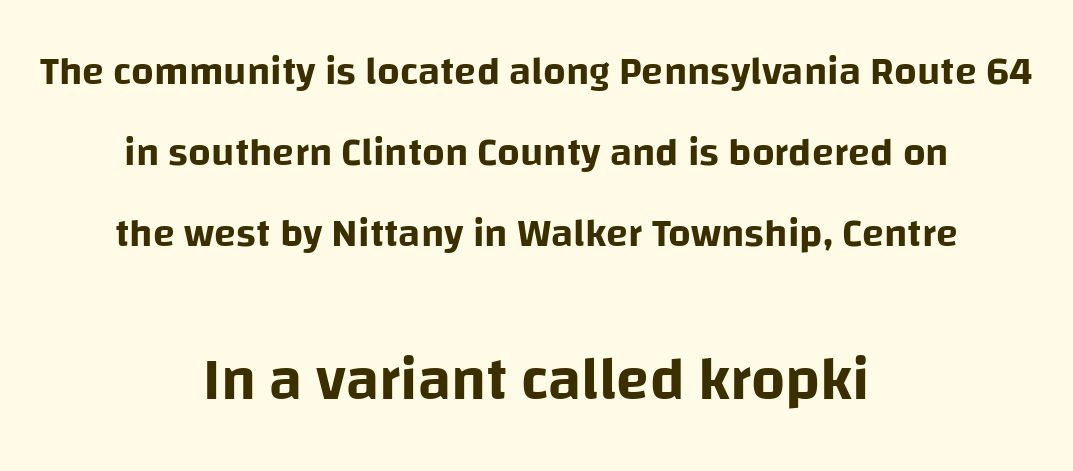
{"serif": "no", "italic": "no", "width": "normal", "stroke_contrast": "low", "x_height": "large", "monospaced": "no", "underline": "no", "align": "center", "line_spacing": "loose", "line_spacing_ratio": 2.03, "letter_spacing": "normal", "letter_spacing_em": 0.0, "larger_block": "second", "size_ratio": 1.5, "glyph_px": 60}
